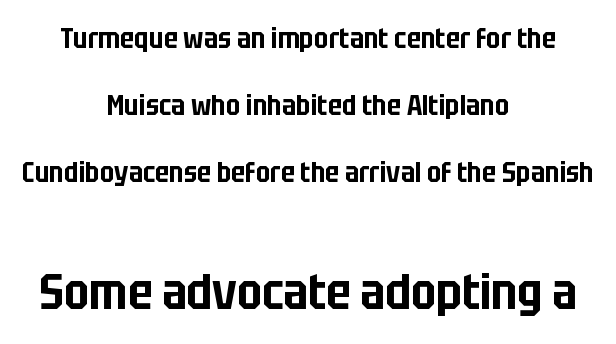
Is this a sans? Yes — the strokes have no serifs. Students, observe: this is what heavily led, spacious text looks like. Line starts and ends both wander, symmetrically. You can tell it's not italic because the verticals are truly vertical. Look at the glyph heights: the lower group is clearly the bigger setting.
